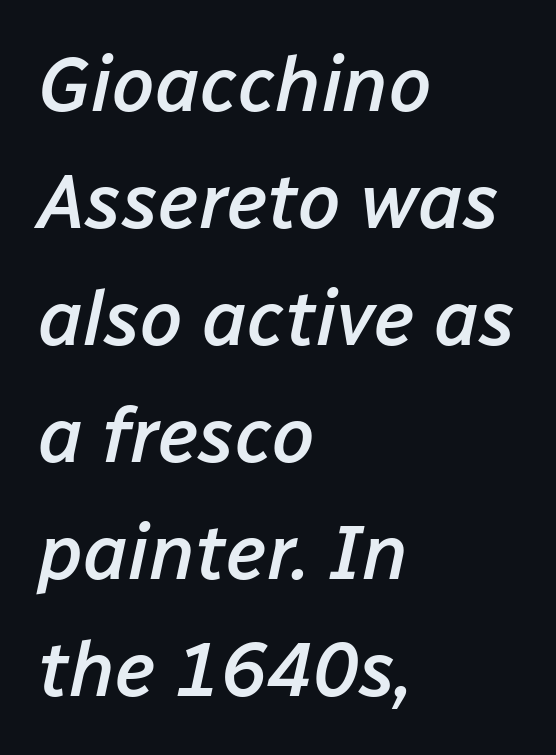
Q: Is the text bold? A: Semi-bold.
Q: Is the text italic (slanted)? A: Yes, it leans right by about 12 degrees.
Q: Is the text underlined? A: No.
Q: How is the paragraph aligned? A: Left-aligned.
Q: Is the spacing between letters normal or unusually wide? A: Normal.
Q: Is the spacing between lines tight, normal or loose? A: Normal.
Q: Width (condensed, normal, or wide)? A: Normal.
Q: Stroke contrast? A: Low.
Q: x-height? A: Medium.
Q: Monospaced? A: No.
